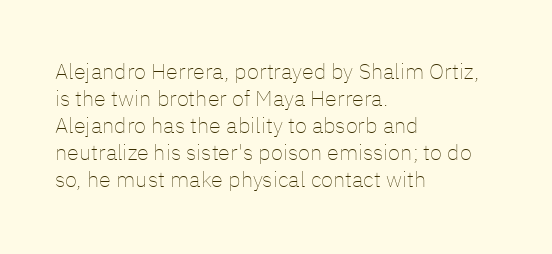
The image shows 22 px text type, upright; set left-aligned, line spacing 1.23x, normal letter spacing, not underlined.
